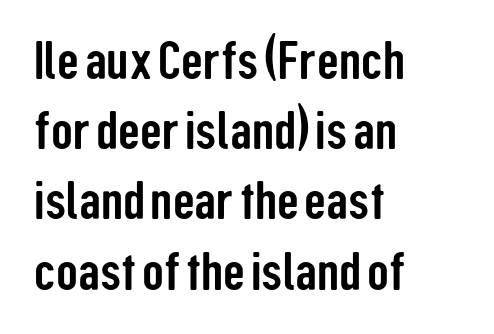
{"serif": "no", "italic": "no", "width": "condensed", "stroke_contrast": "low", "x_height": "medium", "monospaced": "no", "underline": "no", "align": "left", "line_spacing": "normal", "line_spacing_ratio": 1.3, "letter_spacing": "normal", "letter_spacing_em": 0.0, "glyph_px": 54}
